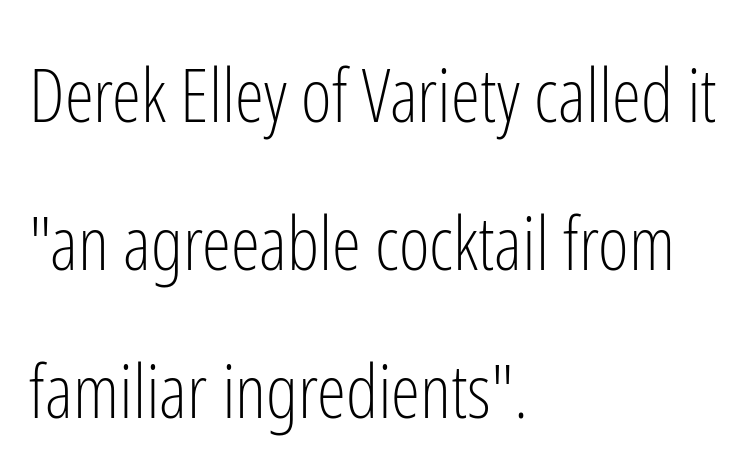
Q: Is the text bold? A: No.
Q: Is the text italic (slanted)? A: No, it is upright.
Q: Is the typeface a serif or a sans-serif typeface? A: Sans-serif.
Q: Is the text underlined? A: No.
Q: How is the paragraph aligned? A: Left-aligned.
Q: Is the spacing between letters normal or unusually wide? A: Normal.
Q: Is the spacing between lines tight, normal or loose? A: Loose.
Q: Width (condensed, normal, or wide)? A: Condensed.
Q: Stroke contrast? A: Low.
Q: x-height? A: Medium.
Q: Monospaced? A: No.
